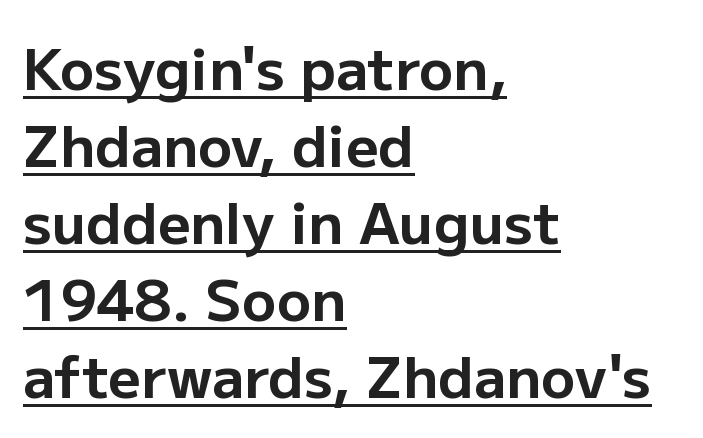
Q: Is the text bold? A: Yes.
Q: Is the text italic (slanted)? A: No, it is upright.
Q: Is the typeface a serif or a sans-serif typeface? A: Sans-serif.
Q: Is the text underlined? A: Yes.
Q: How is the paragraph aligned? A: Left-aligned.
Q: Is the spacing between letters normal or unusually wide? A: Normal.
Q: Is the spacing between lines tight, normal or loose? A: Normal.
Q: Width (condensed, normal, or wide)? A: Normal.
Q: Stroke contrast? A: Low.
Q: x-height? A: Medium.
Q: Monospaced? A: No.
